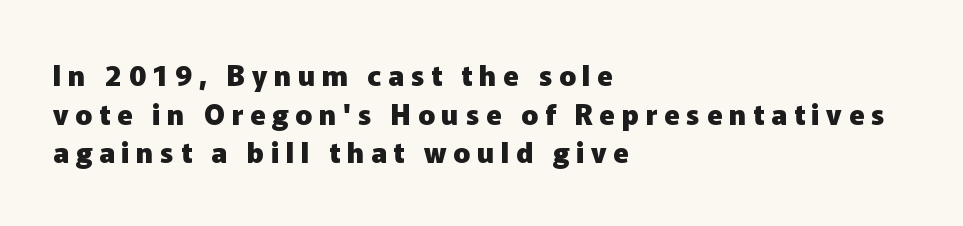
{"serif": "no", "italic": "no", "bold": "yes", "weight": "heavy", "width": "normal", "stroke_contrast": "low", "x_height": "medium", "monospaced": "no", "underline": "no", "align": "left", "line_spacing": "normal", "line_spacing_ratio": 1.38, "letter_spacing": "wide", "letter_spacing_em": 0.24, "glyph_px": 28}
